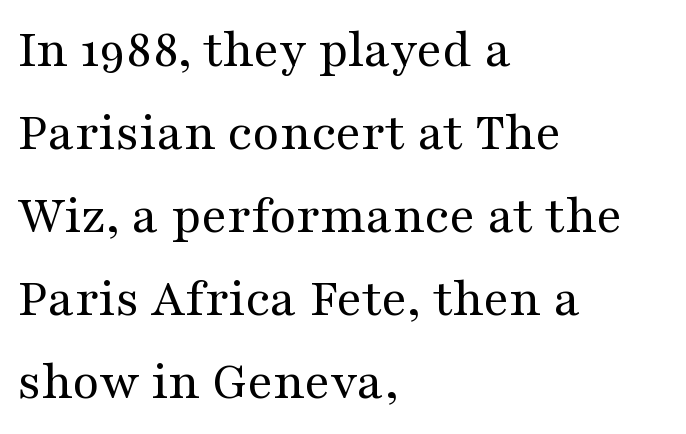
Rows of type keep a routine distance in the vertical direction. What stands out about the letter spacing? Nothing — it is the standard amount. All the whitespace from short lines collects on the right. Do the letters lean? They stand straight. Typographically, this falls in the serif category. The font sits on the lighter half of the weight spectrum, regular included.
